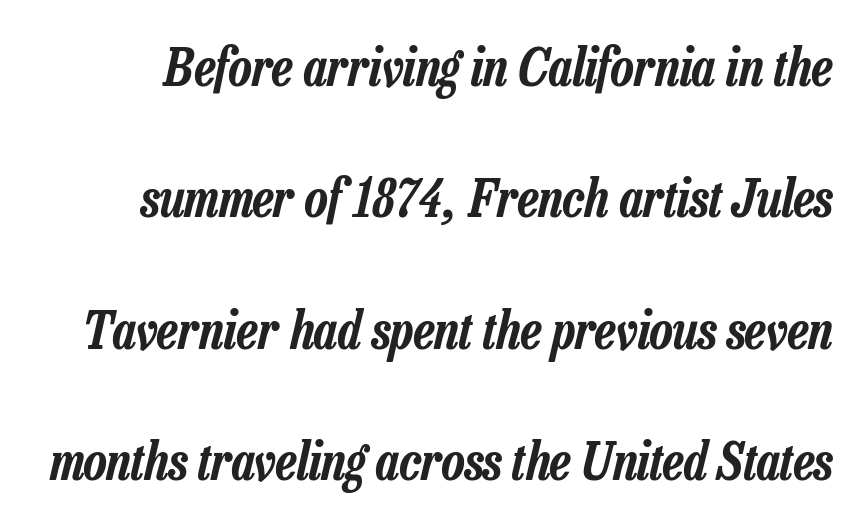
{"italic": "yes", "lean": "right", "slant_degrees": 13, "width": "condensed", "stroke_contrast": "low", "x_height": "medium", "monospaced": "no", "underline": "no", "line_spacing": "loose", "line_spacing_ratio": 2.48, "letter_spacing": "normal", "letter_spacing_em": 0.0, "glyph_px": 53}
